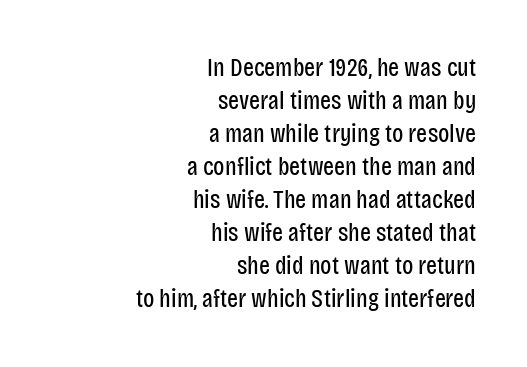
{"italic": "no", "bold": "no", "underline": "no", "align": "right", "line_spacing": "normal", "line_spacing_ratio": 1.27, "letter_spacing": "normal", "letter_spacing_em": 0.0, "glyph_px": 26}
